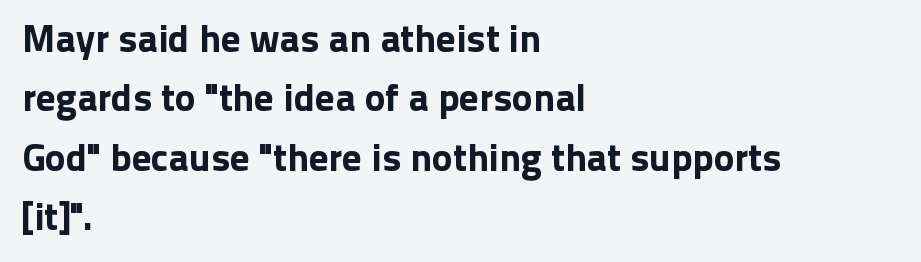
Q: Is the text italic (slanted)? A: No, it is upright.
Q: Is the typeface a serif or a sans-serif typeface? A: Sans-serif.
Q: Is the text underlined? A: No.
Q: How is the paragraph aligned? A: Left-aligned.
Q: Is the spacing between letters normal or unusually wide? A: Normal.
Q: Is the spacing between lines tight, normal or loose? A: Normal.
Q: Width (condensed, normal, or wide)? A: Normal.
Q: Stroke contrast? A: Low.
Q: x-height? A: Medium.
Q: Monospaced? A: No.
